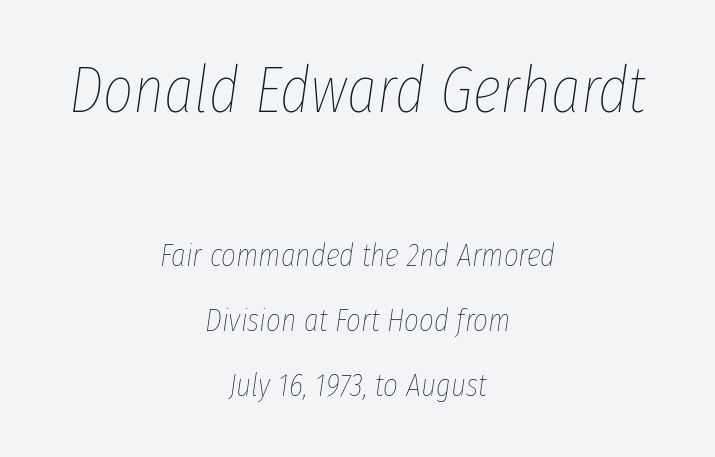
Q: Is the text bold? A: No.
Q: Is the text italic (slanted)? A: Yes, it leans right by about 8 degrees.
Q: Is the text underlined? A: No.
Q: How is the paragraph aligned? A: Centered.
Q: Is the spacing between letters normal or unusually wide? A: Normal.
Q: Is the spacing between lines tight, normal or loose? A: Loose.
Q: Which block of text is set in a larger size, the first (top) or the second (bottom)? A: The first (top) one.
Q: Width (condensed, normal, or wide)? A: Condensed.
Q: Stroke contrast? A: Low.
Q: x-height? A: Medium.
Q: Monospaced? A: No.
